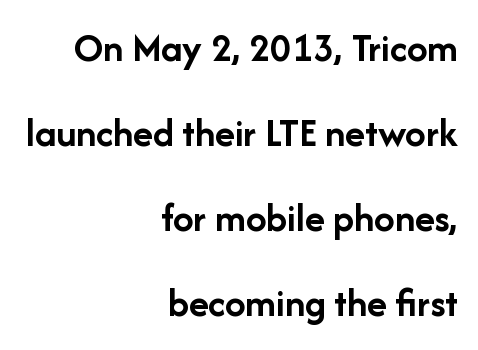
Q: Is the text bold? A: Yes.
Q: Is the text italic (slanted)? A: No, it is upright.
Q: Is the typeface a serif or a sans-serif typeface? A: Sans-serif.
Q: Is the text underlined? A: No.
Q: How is the paragraph aligned? A: Right-aligned.
Q: Is the spacing between letters normal or unusually wide? A: Normal.
Q: Is the spacing between lines tight, normal or loose? A: Loose.
Q: Width (condensed, normal, or wide)? A: Normal.
Q: Stroke contrast? A: Low.
Q: x-height? A: Medium.
Q: Monospaced? A: No.
